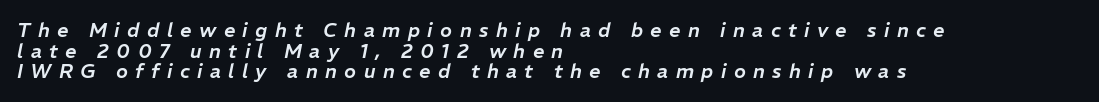
Lines of text with bare space underneath. Observe the wide spacing: letters keep a clear distance from each other. In CSS terms this would be text-align: left. The axis of the letterforms is tilted away from vertical. Tightly led — the rows are bunched.
